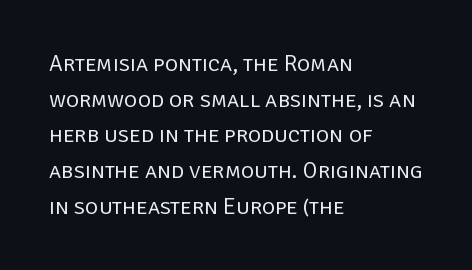
Baseline-to-baseline distance is the conventional proportion of letter height. The passage is arranged the way most books set body copy — flush left. The glyphs are unaccompanied by any horizontal stroke below them. The gaps between neighbouring characters are ordinary and unremarkable.
